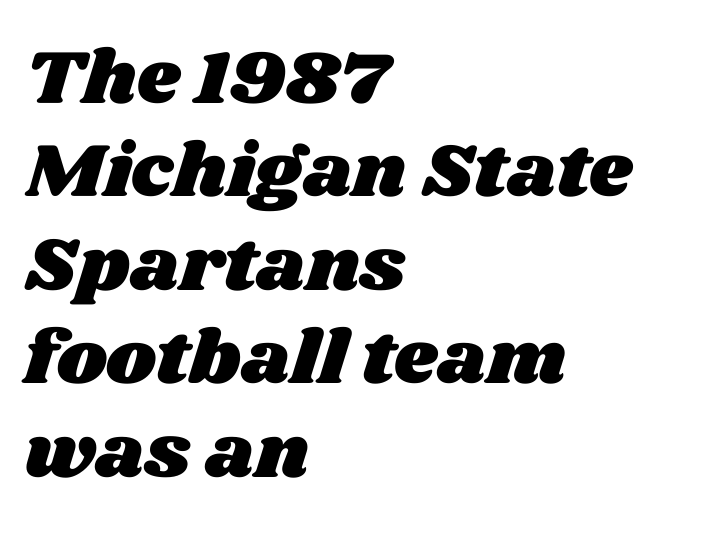
{"width": "wide", "stroke_contrast": "medium", "x_height": "large", "monospaced": "no", "underline": "no", "align": "left", "line_spacing_ratio": 1.23, "letter_spacing": "normal", "letter_spacing_em": 0.0, "glyph_px": 76}
